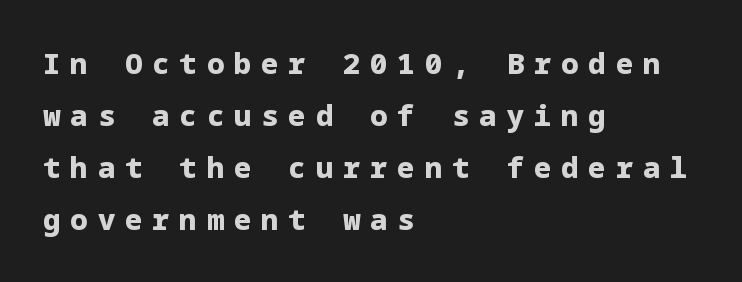
{"serif": "no", "italic": "no", "bold": "yes", "weight": "heavy", "width": "normal", "stroke_contrast": "low", "x_height": "medium", "underline": "no", "align": "left", "line_spacing_ratio": 1.79, "letter_spacing": "wide", "letter_spacing_em": 0.34, "glyph_px": 29}
